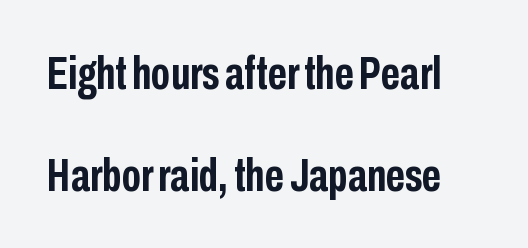
{"serif": "no", "italic": "no", "bold": "yes", "weight": "semibold", "width": "condensed", "stroke_contrast": "low", "x_height": "medium", "monospaced": "no", "underline": "no", "line_spacing": "loose", "line_spacing_ratio": 2.17, "letter_spacing": "normal", "letter_spacing_em": 0.0, "glyph_px": 47}
